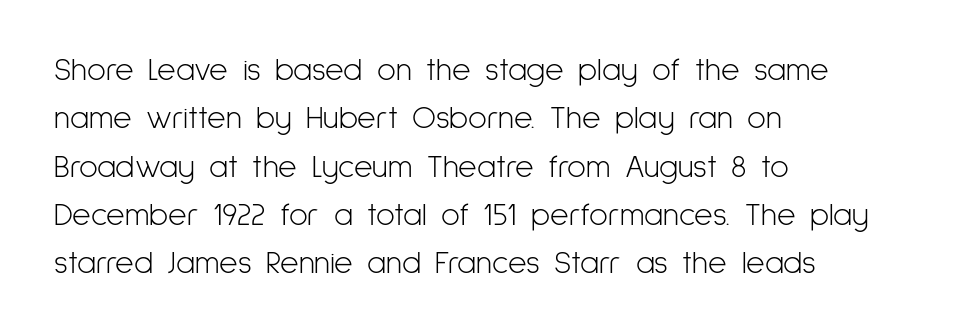
{"serif": "no", "italic": "no", "bold": "no", "weight": "light", "width": "condensed", "stroke_contrast": "low", "x_height": "medium", "monospaced": "no", "underline": "no", "align": "left", "line_spacing": "normal", "line_spacing_ratio": 1.51, "letter_spacing": "normal", "letter_spacing_em": 0.0, "glyph_px": 32}
